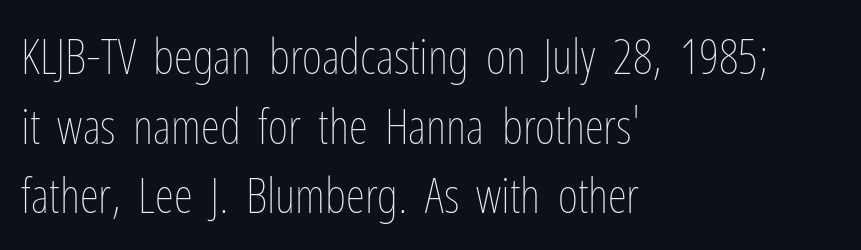
{"italic": "no", "bold": "no", "weight": "thin", "width": "condensed", "stroke_contrast": "low", "x_height": "medium", "monospaced": "no", "underline": "no", "align": "left", "line_spacing": "normal", "line_spacing_ratio": 1.42, "letter_spacing": "normal", "letter_spacing_em": 0.0, "glyph_px": 49}
